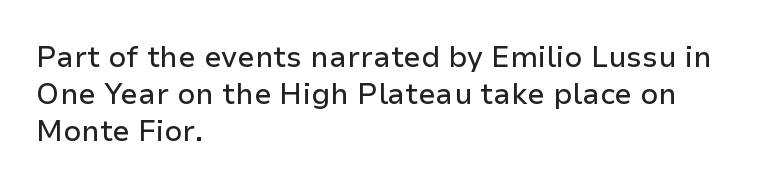
{"serif": "no", "italic": "no", "width": "normal", "stroke_contrast": "low", "x_height": "medium", "monospaced": "no", "underline": "no", "align": "left", "line_spacing": "normal", "line_spacing_ratio": 1.27, "letter_spacing": "normal", "letter_spacing_em": 0.0, "glyph_px": 29}
